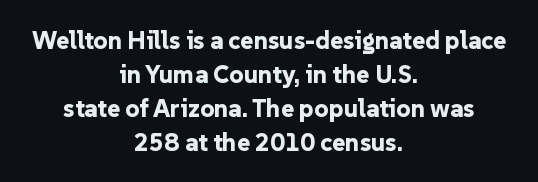
{"italic": "no", "bold": "yes", "underline": "no", "align": "center", "line_spacing": "normal", "line_spacing_ratio": 1.36, "letter_spacing": "normal", "letter_spacing_em": 0.0, "glyph_px": 25}
